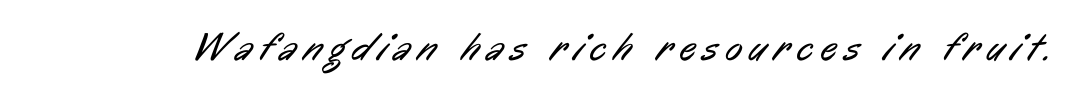
{"serif": "no", "bold": "no", "weight": "regular", "width": "condensed", "stroke_contrast": "low", "x_height": "medium", "monospaced": "no", "underline": "no", "glyph_px": 40}
